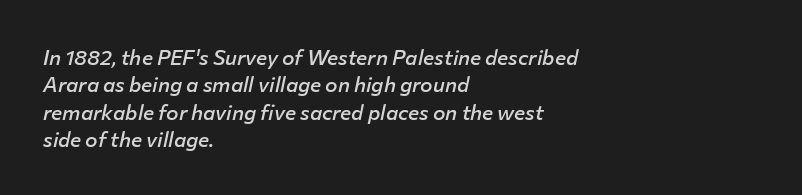
Q: Is the text bold? A: Semi-bold.
Q: Is the text italic (slanted)? A: Yes, it leans right by about 12 degrees.
Q: Is the text underlined? A: No.
Q: How is the paragraph aligned? A: Left-aligned.
Q: Is the spacing between letters normal or unusually wide? A: Normal.
Q: Is the spacing between lines tight, normal or loose? A: Normal.
